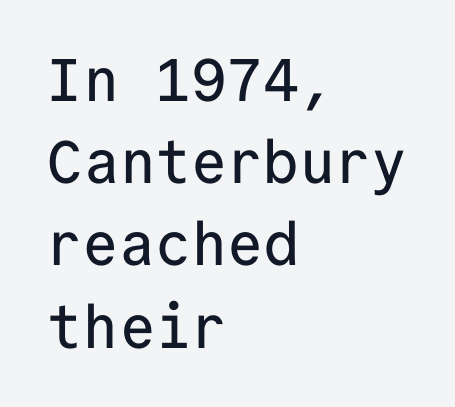
Q: Is the text italic (slanted)? A: No, it is upright.
Q: Is the typeface a serif or a sans-serif typeface? A: Sans-serif.
Q: Is the text underlined? A: No.
Q: How is the paragraph aligned? A: Left-aligned.
Q: Is the spacing between letters normal or unusually wide? A: Normal.
Q: Is the spacing between lines tight, normal or loose? A: Normal.
Q: Width (condensed, normal, or wide)? A: Normal.
Q: Stroke contrast? A: Low.
Q: x-height? A: Medium.
Q: Monospaced? A: Yes.
